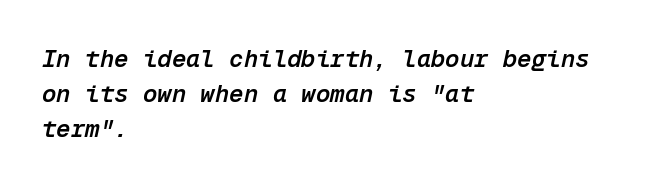
The image shows 24 px text type, italic (leaning right); set left-aligned, normal line spacing (1.46x), normal letter spacing, not underlined.
